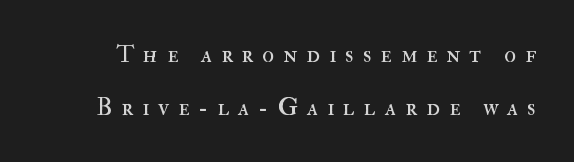
{"italic": "no", "bold": "no", "underline": "no", "line_spacing": "loose", "line_spacing_ratio": 2.13, "letter_spacing": "wide", "letter_spacing_em": 0.35, "glyph_px": 25}
